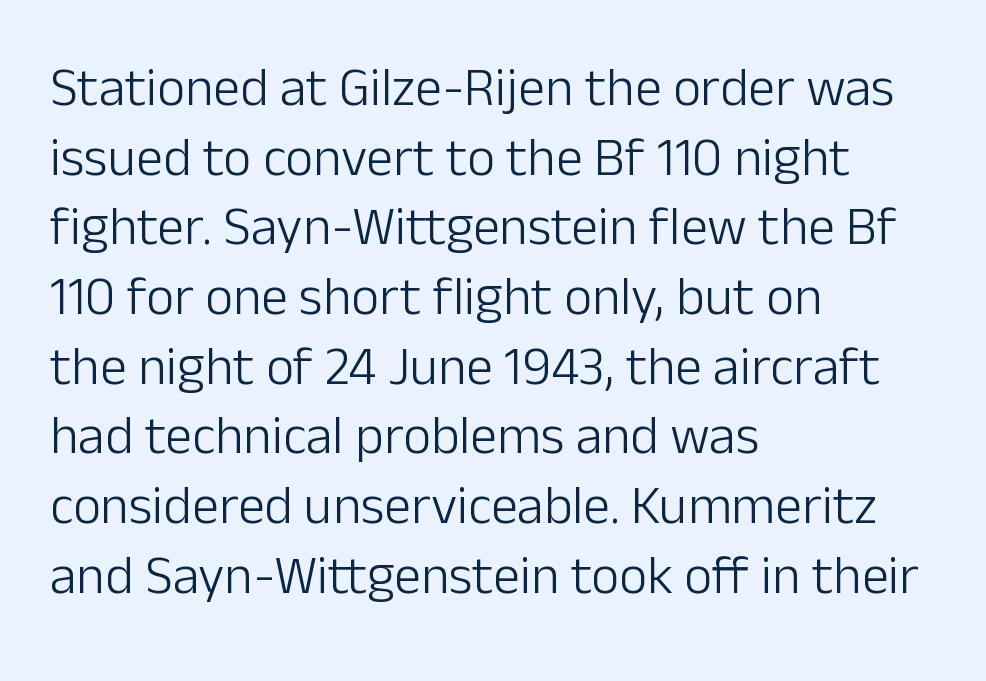
The image shows 54 px light sans-serif type, upright; set left-aligned, normal line spacing (1.29x), normal letter spacing, not underlined; low stroke contrast and a medium x-height.
